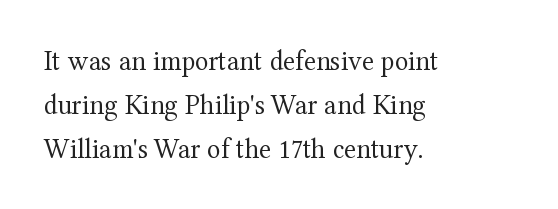
The image shows 28 px regular-weight serif type, upright; set left-aligned, normal line spacing (1.57x), normal letter spacing, not underlined; medium stroke contrast and a medium x-height.
